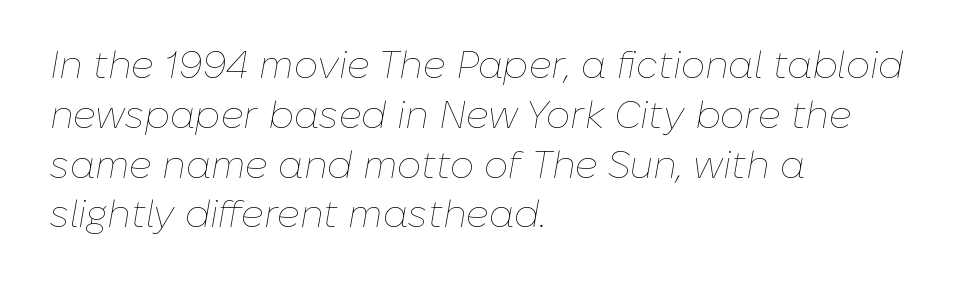
Lines of text with bare space underneath. Caption: face not bold, strokes unweighted. Varying glyph widths throughout — classic text-font behaviour. Horizontally, the lines are justified to the leading edge only. What's the leading like? Ordinary, nothing unusual.
